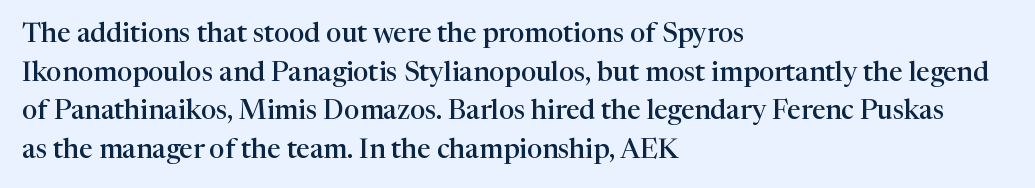
{"italic": "no", "bold": "semi", "underline": "no", "align": "left", "line_spacing": "normal", "line_spacing_ratio": 1.43, "letter_spacing": "normal", "letter_spacing_em": 0.0, "glyph_px": 27}
